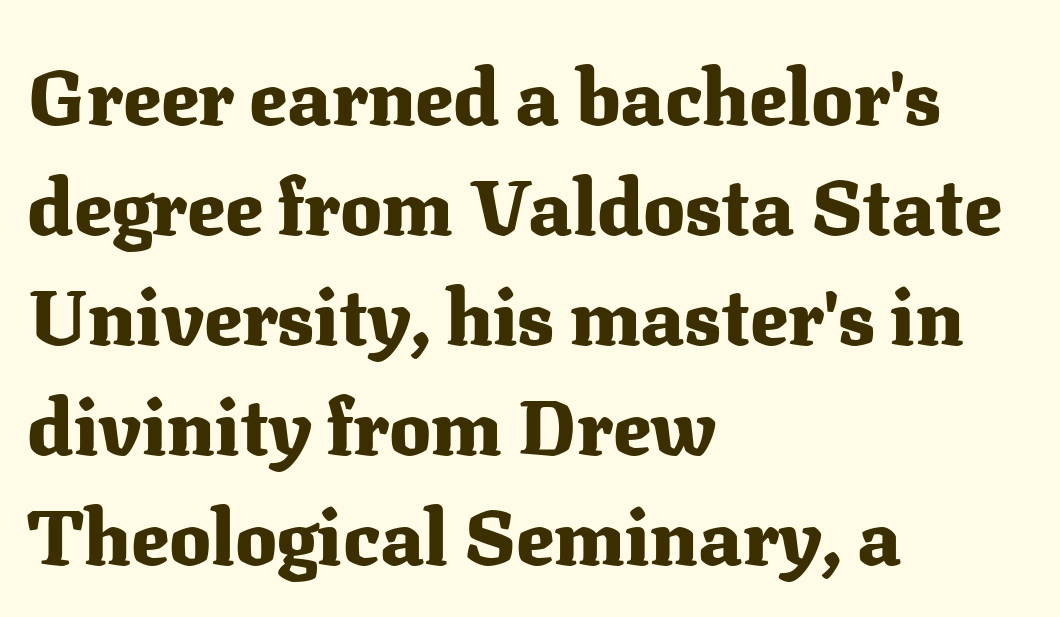
{"serif": "yes", "italic": "no", "bold": "yes", "weight": "heavy", "width": "normal", "stroke_contrast": "medium", "x_height": "medium", "monospaced": "no", "underline": "no", "align": "left", "line_spacing": "normal", "line_spacing_ratio": 1.41, "letter_spacing": "normal", "letter_spacing_em": 0.0, "glyph_px": 78}
